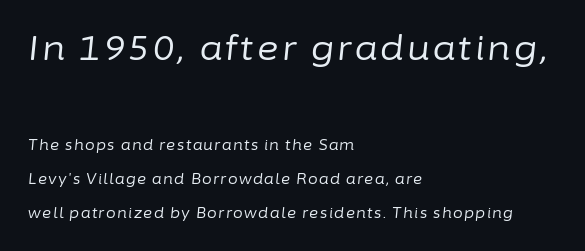
Q: Is the text bold? A: No.
Q: Is the text italic (slanted)? A: Yes, it leans right by about 6 degrees.
Q: Is the text underlined? A: No.
Q: How is the paragraph aligned? A: Left-aligned.
Q: Is the spacing between lines tight, normal or loose? A: Loose.
Q: Which block of text is set in a larger size, the first (top) or the second (bottom)? A: The first (top) one.
Q: Width (condensed, normal, or wide)? A: Normal.
Q: Stroke contrast? A: Low.
Q: x-height? A: Medium.
Q: Monospaced? A: No.
